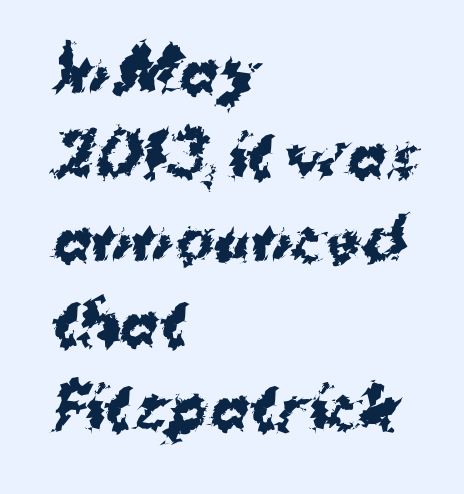
Q: Is the text bold? A: Yes.
Q: Is the typeface a serif or a sans-serif typeface? A: Sans-serif.
Q: Is the text underlined? A: No.
Q: How is the paragraph aligned? A: Left-aligned.
Q: Is the spacing between letters normal or unusually wide? A: Normal.
Q: Is the spacing between lines tight, normal or loose? A: Normal.
Q: Width (condensed, normal, or wide)? A: Normal.
Q: Stroke contrast? A: Medium.
Q: x-height? A: Medium.
Q: Monospaced? A: No.
